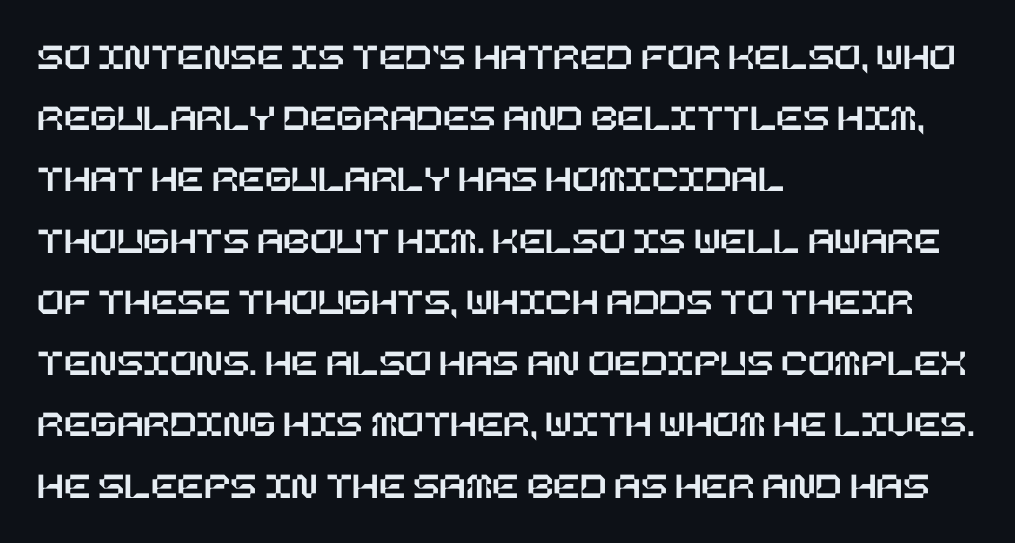
Q: Is the text italic (slanted)? A: No, it is upright.
Q: Is the text underlined? A: No.
Q: How is the paragraph aligned? A: Left-aligned.
Q: Is the spacing between letters normal or unusually wide? A: Normal.
Q: Is the spacing between lines tight, normal or loose? A: Normal.
Q: Width (condensed, normal, or wide)? A: Normal.
Q: Stroke contrast? A: Low.
Q: x-height? A: Large.
